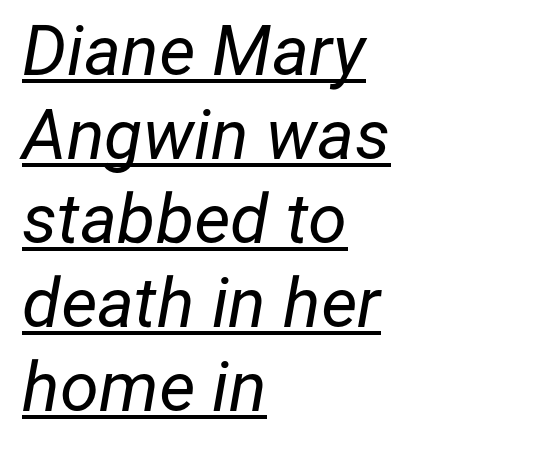
A typographer would call this underscored text. Does the copy run flush right? No — it runs flush left. No extra ink here — the face is not bold. The line texture is even and compact thanks to regular tracking. Compared with ordinary roman type, these characters are visibly tilted.
